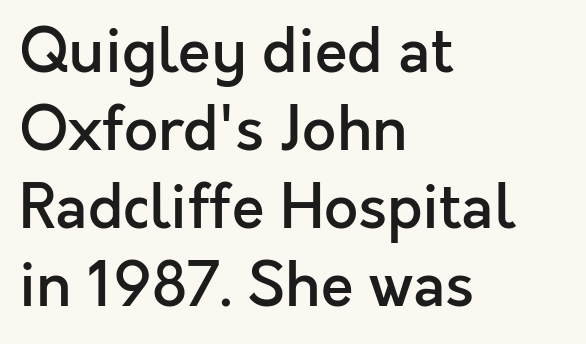
Q: Is the text bold? A: Semi-bold.
Q: Is the text italic (slanted)? A: No, it is upright.
Q: Is the typeface a serif or a sans-serif typeface? A: Sans-serif.
Q: Is the text underlined? A: No.
Q: How is the paragraph aligned? A: Left-aligned.
Q: Is the spacing between letters normal or unusually wide? A: Normal.
Q: Is the spacing between lines tight, normal or loose? A: Normal.
Q: Width (condensed, normal, or wide)? A: Normal.
Q: x-height? A: Medium.
Q: Monospaced? A: No.
